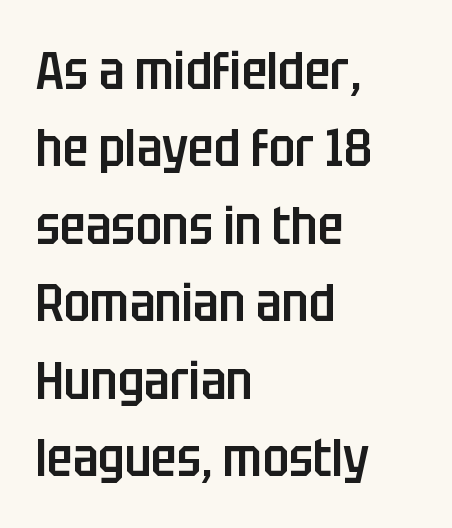
These lines stack with their left ends in a neat column. Unlike italic type, these characters show no tilt at all. The text was rendered using a sans face with plain stroke endings. Default kerning and tracking; the words read as compact shapes. The passage shown is not underscored anywhere. This sample has the flowing, uneven cadence of proportional lettering.
